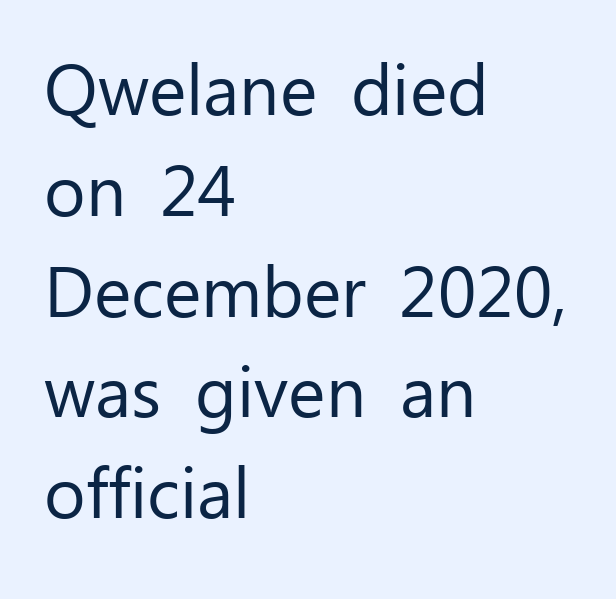
Q: Is the text bold? A: No.
Q: Is the text italic (slanted)? A: No, it is upright.
Q: Is the typeface a serif or a sans-serif typeface? A: Sans-serif.
Q: Is the text underlined? A: No.
Q: How is the paragraph aligned? A: Left-aligned.
Q: Is the spacing between letters normal or unusually wide? A: Normal.
Q: Is the spacing between lines tight, normal or loose? A: Normal.
Q: Width (condensed, normal, or wide)? A: Normal.
Q: Stroke contrast? A: Low.
Q: x-height? A: Medium.
Q: Monospaced? A: No.
